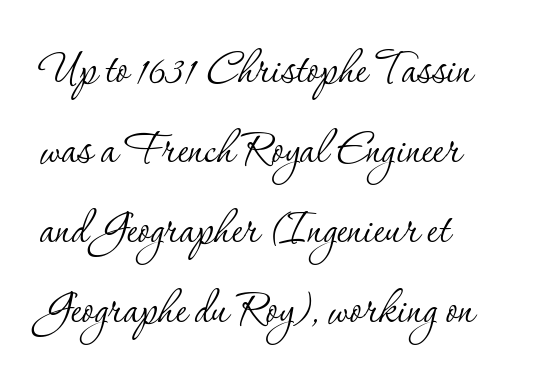
Q: Is the text bold? A: No.
Q: Is the text italic (slanted)? A: Yes.
Q: Is the typeface a serif or a sans-serif typeface? A: Serif.
Q: Is the text underlined? A: No.
Q: How is the paragraph aligned? A: Left-aligned.
Q: Is the spacing between letters normal or unusually wide? A: Normal.
Q: Is the spacing between lines tight, normal or loose? A: Normal.
Q: Width (condensed, normal, or wide)? A: Normal.
Q: Stroke contrast? A: Low.
Q: x-height? A: Small.
Q: Monospaced? A: No.
